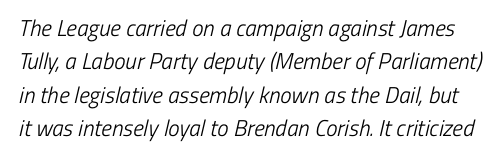
Baseline-to-baseline distance is the conventional proportion of letter height. A clean baseline with only descenders dipping below it. You could call the tracking neutral — neither tight nor loose. Vertical stems look standard width or narrower in stroke.
